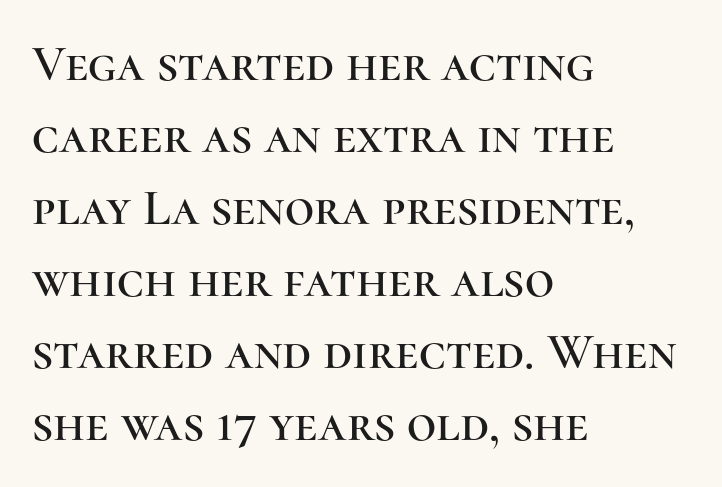
{"serif": "yes", "italic": "no", "width": "normal", "stroke_contrast": "high", "x_height": "medium", "monospaced": "no", "underline": "no", "align": "left", "line_spacing": "normal", "line_spacing_ratio": 1.41, "letter_spacing": "normal", "letter_spacing_em": 0.0, "glyph_px": 51}
